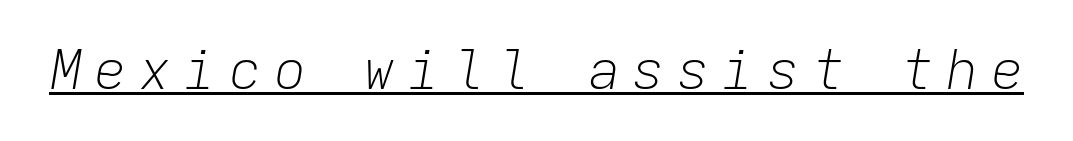
Q: Is the text bold? A: No.
Q: Is the text italic (slanted)? A: Yes, it leans right by about 9 degrees.
Q: Is the text underlined? A: Yes.
Q: Is the spacing between letters normal or unusually wide? A: Unusually wide.
Q: Width (condensed, normal, or wide)? A: Normal.
Q: Stroke contrast? A: Low.
Q: x-height? A: Medium.
Q: Monospaced? A: Yes.
